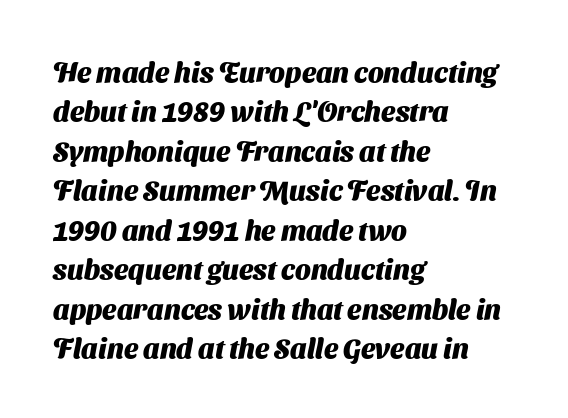
{"serif": "no", "bold": "yes", "weight": "heavy", "width": "normal", "stroke_contrast": "medium", "x_height": "medium", "monospaced": "no", "underline": "no", "align": "left", "line_spacing": "normal", "line_spacing_ratio": 1.41, "letter_spacing": "normal", "letter_spacing_em": 0.0, "glyph_px": 28}
